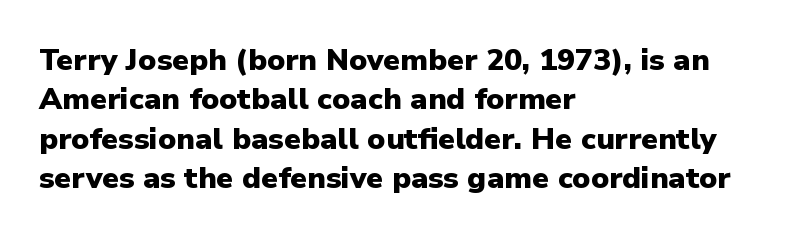
{"serif": "no", "italic": "no", "bold": "yes", "weight": "heavy", "width": "normal", "stroke_contrast": "low", "x_height": "medium", "monospaced": "no", "underline": "no", "align": "left", "line_spacing": "normal", "line_spacing_ratio": 1.31, "letter_spacing": "normal", "letter_spacing_em": 0.0, "glyph_px": 30}
